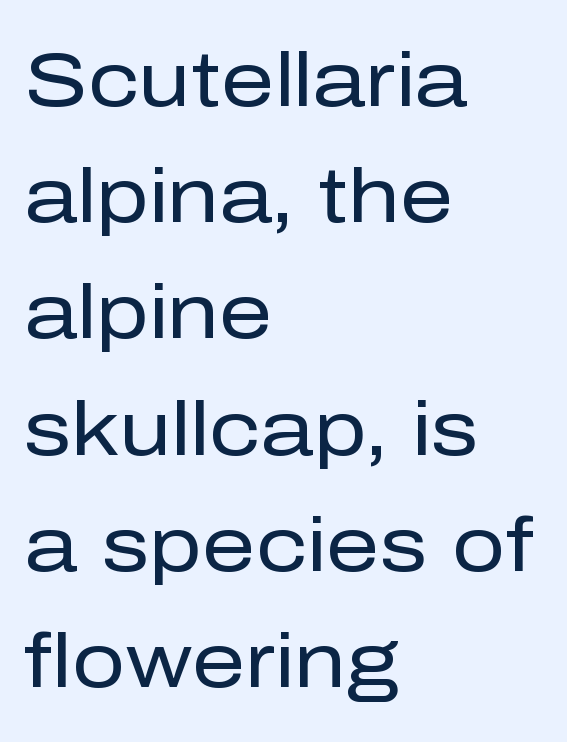
The image shows 75 px regular-weight sans-serif type, upright; set left-aligned, normal line spacing (1.55x), normal letter spacing, not underlined; low stroke contrast and a medium x-height.
